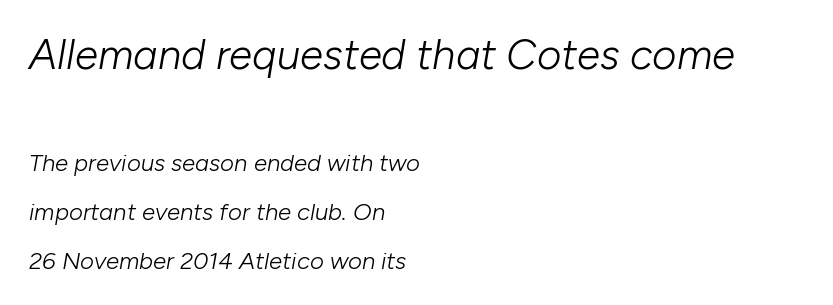
Vertical stems look standard width or narrower in stroke. The rendering anchors every line to the left-hand side. The string is rendered with underlining switched off. The passage shown stacks its lines with a broad gap.
